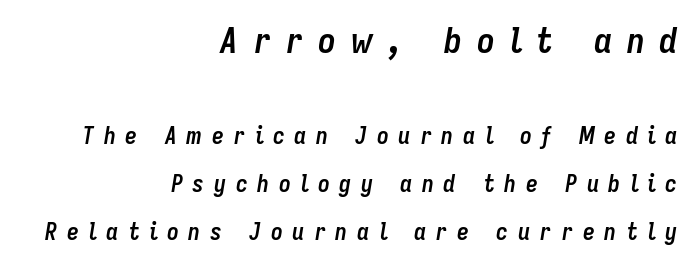
The image shows 36 px semibold, condensed type, italic (leaning right); set right-aligned, loose line spacing (2.02x), unusually wide letter spacing (+0.4 em), not underlined; the first (top) block is 1.5x larger; low stroke contrast and a medium x-height.
